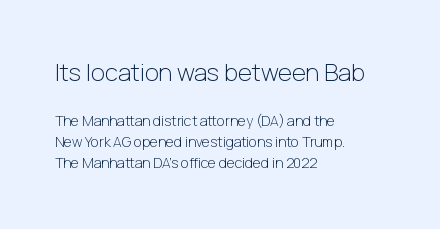
The image shows 24 px text type, upright; set left-aligned, normal line spacing (1.52x), normal letter spacing, not underlined; the first (top) block is 1.71x larger.
